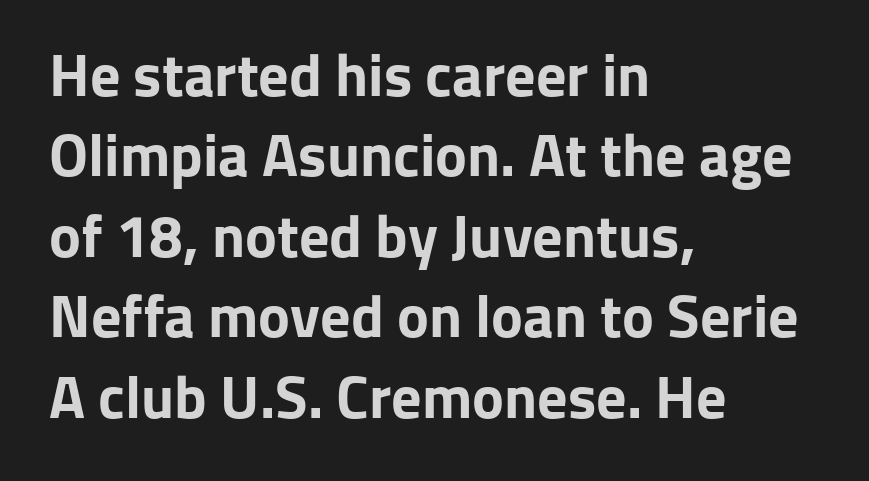
Q: Is the text bold? A: Yes.
Q: Is the text italic (slanted)? A: No, it is upright.
Q: Is the typeface a serif or a sans-serif typeface? A: Sans-serif.
Q: Is the text underlined? A: No.
Q: How is the paragraph aligned? A: Left-aligned.
Q: Is the spacing between letters normal or unusually wide? A: Normal.
Q: Is the spacing between lines tight, normal or loose? A: Normal.
Q: Width (condensed, normal, or wide)? A: Normal.
Q: Stroke contrast? A: Low.
Q: x-height? A: Medium.
Q: Monospaced? A: No.
